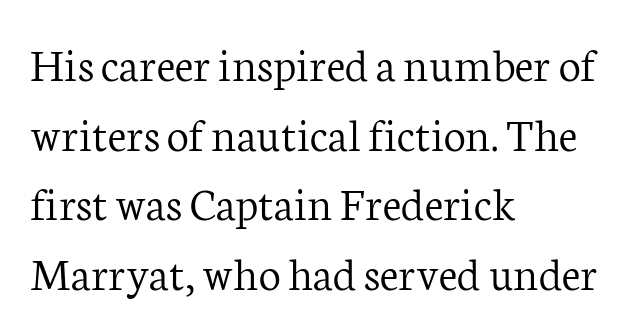
Q: Is the text bold? A: No.
Q: Is the text italic (slanted)? A: No, it is upright.
Q: Is the typeface a serif or a sans-serif typeface? A: Serif.
Q: Is the text underlined? A: No.
Q: How is the paragraph aligned? A: Left-aligned.
Q: Is the spacing between letters normal or unusually wide? A: Normal.
Q: Is the spacing between lines tight, normal or loose? A: Normal.
Q: Width (condensed, normal, or wide)? A: Normal.
Q: Stroke contrast? A: Low.
Q: x-height? A: Medium.
Q: Monospaced? A: No.
